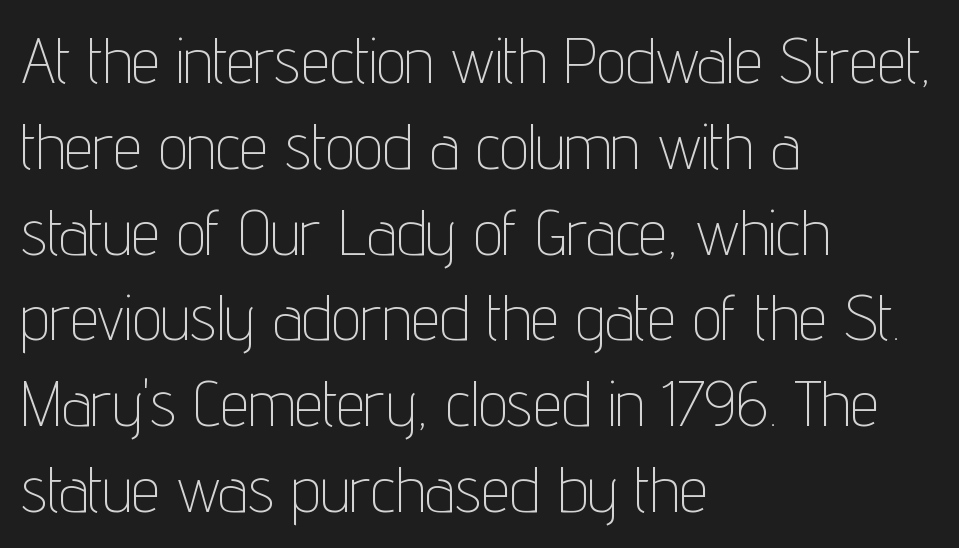
{"serif": "no", "italic": "no", "bold": "no", "weight": "thin", "width": "condensed", "stroke_contrast": "low", "x_height": "medium", "monospaced": "no", "underline": "no", "align": "left", "line_spacing": "normal", "line_spacing_ratio": 1.34, "letter_spacing": "normal", "letter_spacing_em": 0.0, "glyph_px": 64}
